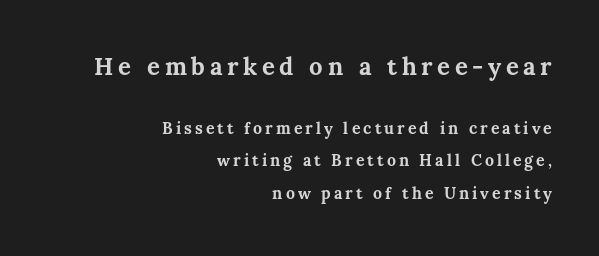
The image shows 24 px bold type, upright; set right-aligned, loose line spacing (2.03x), not underlined; the first (top) block is 1.5x larger.
